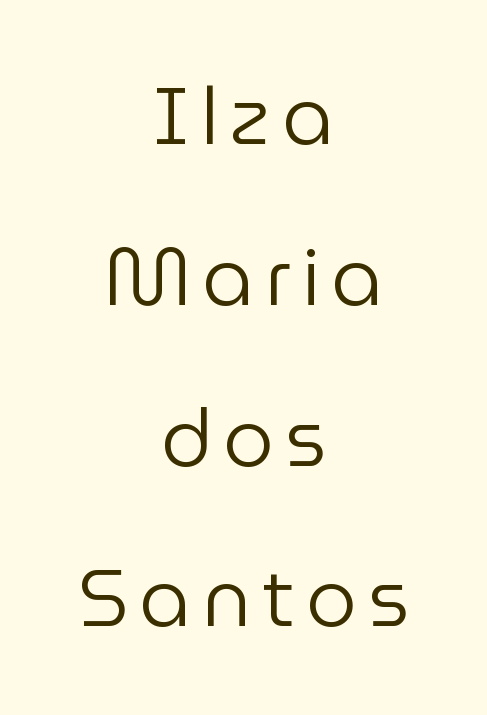
The image shows 80 px regular-weight sans-serif type, upright; set centered, loose line spacing (2.01x), not underlined; low stroke contrast and a medium x-height.
